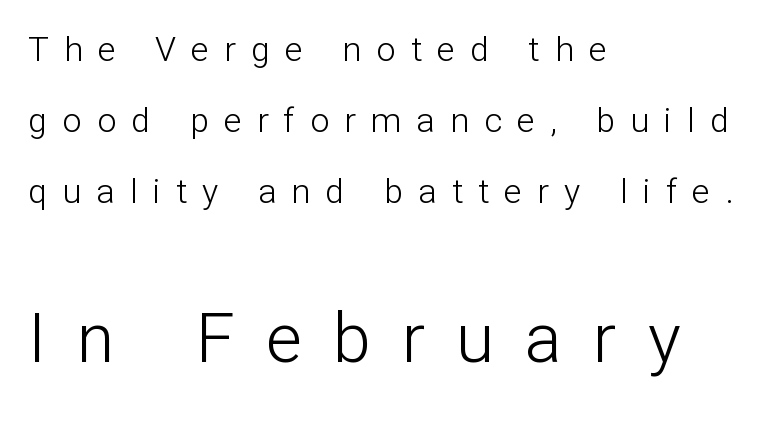
{"serif": "no", "italic": "no", "bold": "no", "weight": "light", "width": "normal", "stroke_contrast": "low", "x_height": "medium", "monospaced": "no", "underline": "no", "align": "left", "line_spacing": "loose", "line_spacing_ratio": 2.09, "letter_spacing": "wide", "letter_spacing_em": 0.45, "larger_block": "second", "size_ratio": 2.03, "glyph_px": 69}
